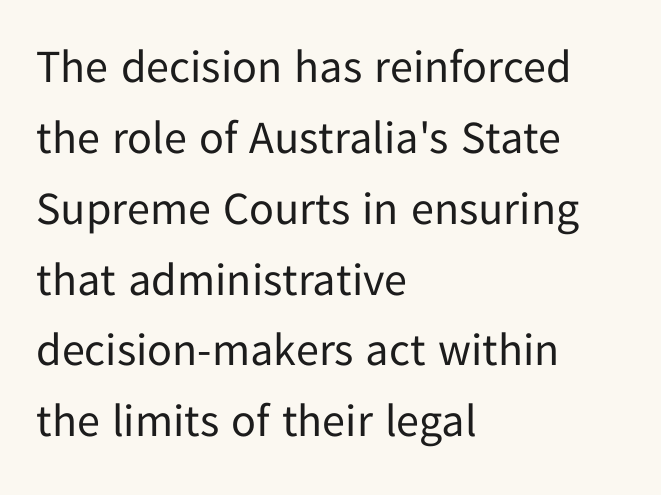
The image shows 46 px regular-weight sans-serif type, upright; set left-aligned, normal line spacing (1.54x), normal letter spacing, not underlined; low stroke contrast and a medium x-height.
